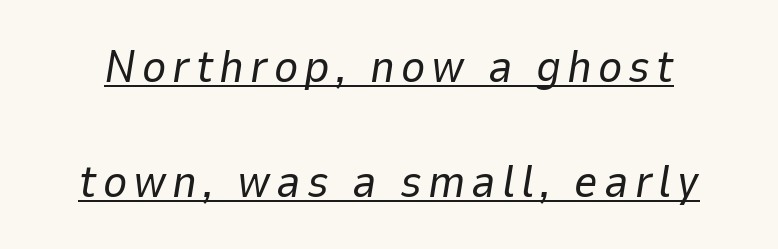
The image shows 46 px regular-weight type, italic (leaning right); set loose line spacing (2.49x), underlined; low stroke contrast and a medium x-height.
